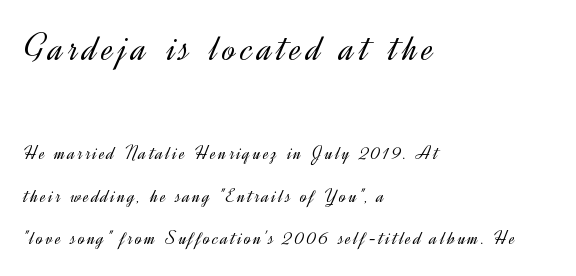
Between these two stacked blocks, the higher one wins on size. Typographically, this falls in the sans-serif category. No letter is thick-stroked: the sample isn't bold. You could not count columns in this text — the font is proportionally spaced.
